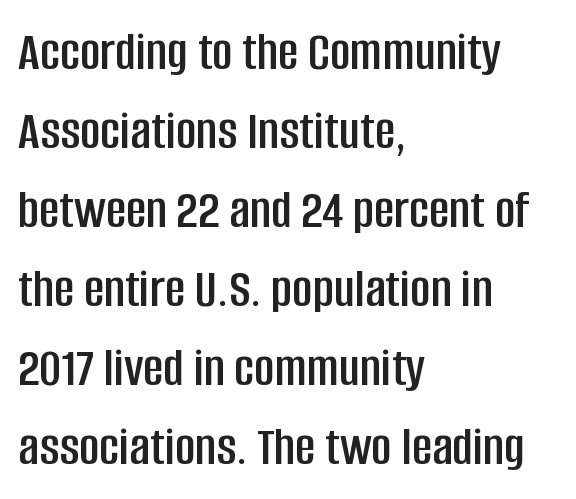
{"serif": "no", "italic": "no", "width": "condensed", "stroke_contrast": "low", "x_height": "large", "monospaced": "no", "underline": "no", "align": "left", "line_spacing": "normal", "line_spacing_ratio": 1.41, "letter_spacing": "normal", "letter_spacing_em": 0.0, "glyph_px": 56}
